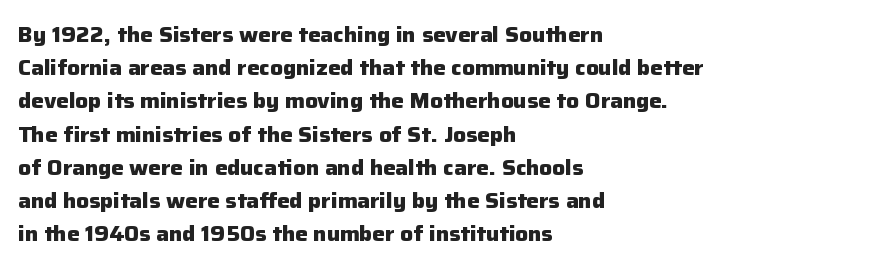
The image shows 21 px bold type, upright; set left-aligned, normal line spacing (1.58x), normal letter spacing, not underlined.
